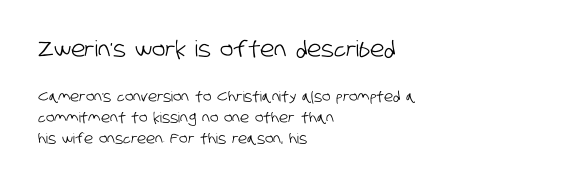
{"underline": "no", "align": "left", "line_spacing": "normal", "line_spacing_ratio": 1.51, "letter_spacing": "normal", "letter_spacing_em": 0.0, "larger_block": "first", "size_ratio": 1.57, "glyph_px": 22}
